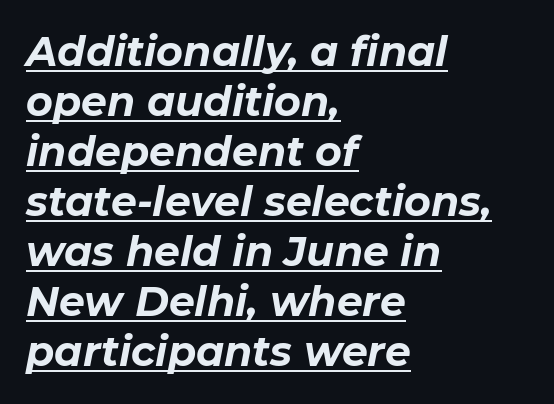
The image shows 41 px bold type, italic (leaning right); set left-aligned, line spacing 1.22x, normal letter spacing, underlined; low stroke contrast and a medium x-height.
